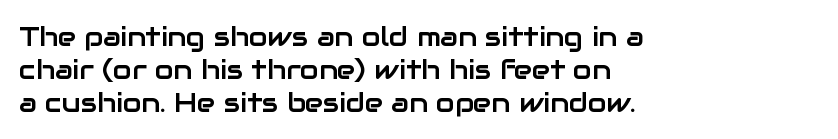
{"italic": "no", "underline": "no", "align": "left", "line_spacing_ratio": 1.22, "letter_spacing": "normal", "letter_spacing_em": 0.0, "glyph_px": 27}
